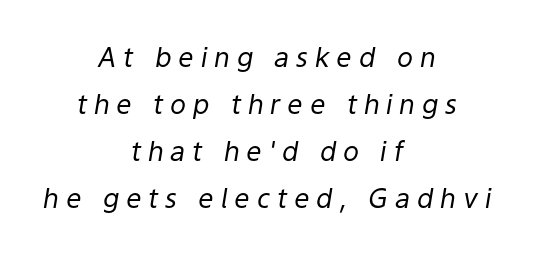
Reading down the block, each line starts at a different indent, mirrored at its end. Type without underlining. Posture: slanted. The characters are drawn with everyday or finer stroke widths. Display-style spreading of the glyphs; the letterfit is very open.
